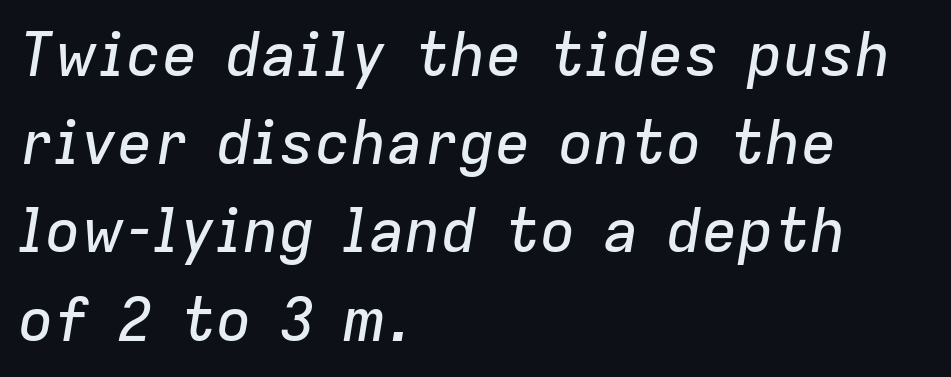
In terms of posture, this sample is oblique. Quick note: interline space is typical. This sample has the flowing, uneven cadence of proportional lettering. All the whitespace from short lines collects on the right. Caption: standard tracking, unaltered. Underlining? Definitely not there.
